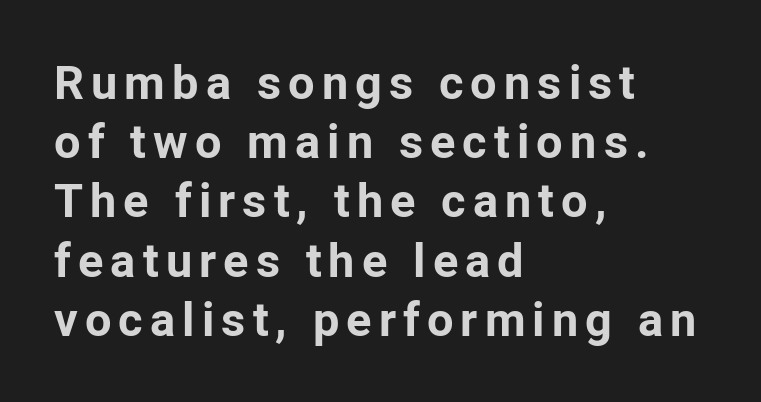
Chunky letters — that's bold for sure. Examine the stroke ends and you'll find no serifs. The zone under the glyphs is completely vacant. This sample uses an upright cut, with every glyph sitting square on the baseline. A classic flush-left, rag-right setting is used for this passage. In terms of leading, this rendering sits right in the middle.
